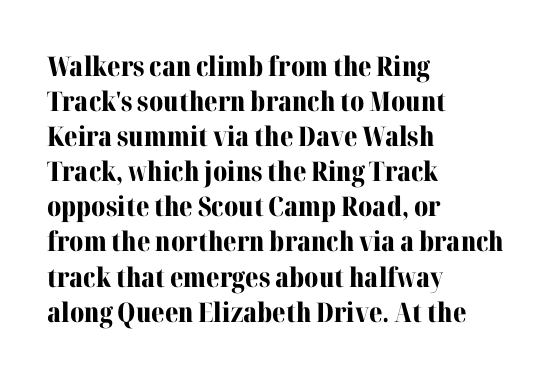
The image shows 27 px bold type, upright; set left-aligned, normal line spacing (1.3x), normal letter spacing, not underlined.
